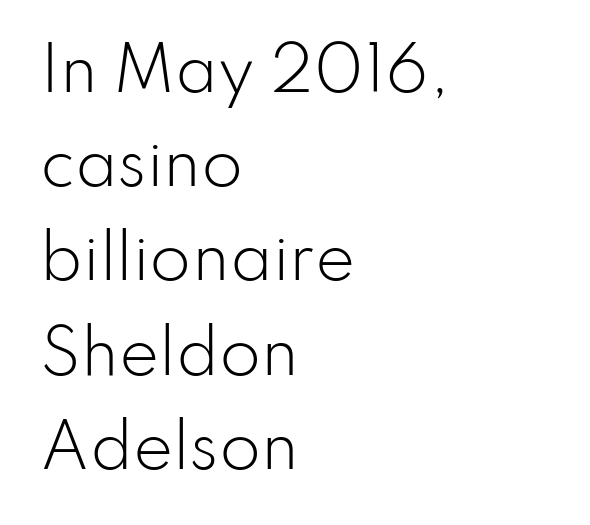
{"serif": "no", "italic": "no", "bold": "no", "weight": "light", "width": "normal", "stroke_contrast": "low", "x_height": "small", "monospaced": "no", "underline": "no", "align": "left", "line_spacing": "normal", "line_spacing_ratio": 1.57, "letter_spacing": "normal", "letter_spacing_em": 0.0, "glyph_px": 60}
